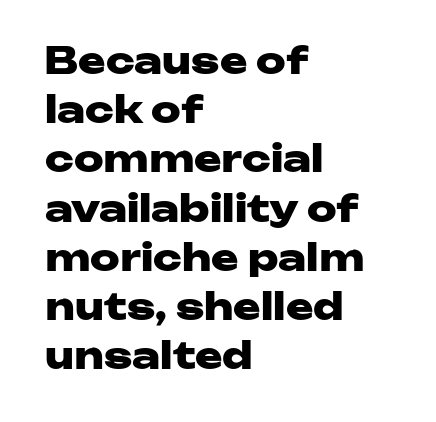
The image shows 37 px heavy, wide sans-serif type, upright; set left-aligned, normal line spacing (1.33x), normal letter spacing, not underlined; low stroke contrast and a medium x-height.
